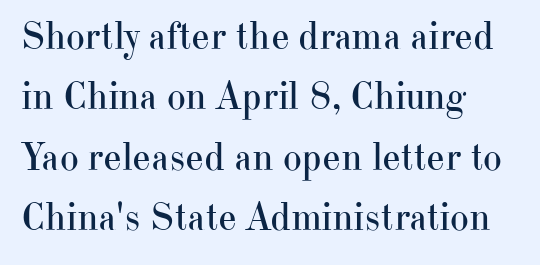
Q: Is the text bold? A: No.
Q: Is the text italic (slanted)? A: No, it is upright.
Q: Is the typeface a serif or a sans-serif typeface? A: Serif.
Q: Is the text underlined? A: No.
Q: How is the paragraph aligned? A: Left-aligned.
Q: Is the spacing between letters normal or unusually wide? A: Normal.
Q: Is the spacing between lines tight, normal or loose? A: Normal.
Q: Width (condensed, normal, or wide)? A: Normal.
Q: Stroke contrast? A: High.
Q: x-height? A: Small.
Q: Monospaced? A: No.
